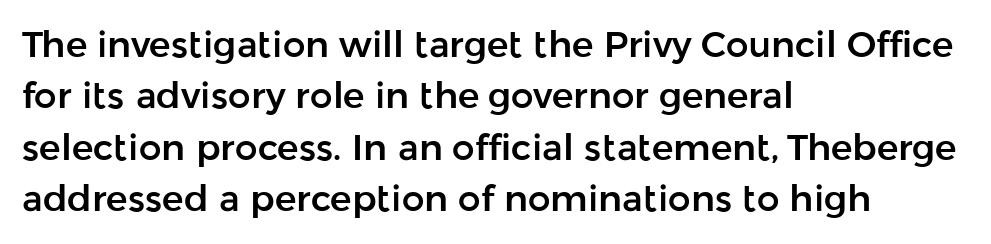
The image shows 36 px sans-serif type, upright; set left-aligned, normal line spacing (1.43x), normal letter spacing, not underlined; low stroke contrast and a medium x-height.
